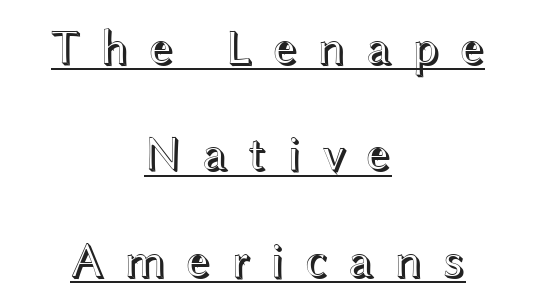
Q: Is the text italic (slanted)? A: No, it is upright.
Q: Is the text underlined? A: Yes.
Q: How is the paragraph aligned? A: Centered.
Q: Is the spacing between letters normal or unusually wide? A: Unusually wide.
Q: Is the spacing between lines tight, normal or loose? A: Loose.
Q: Width (condensed, normal, or wide)? A: Wide.
Q: x-height? A: Medium.
Q: Monospaced? A: No.
